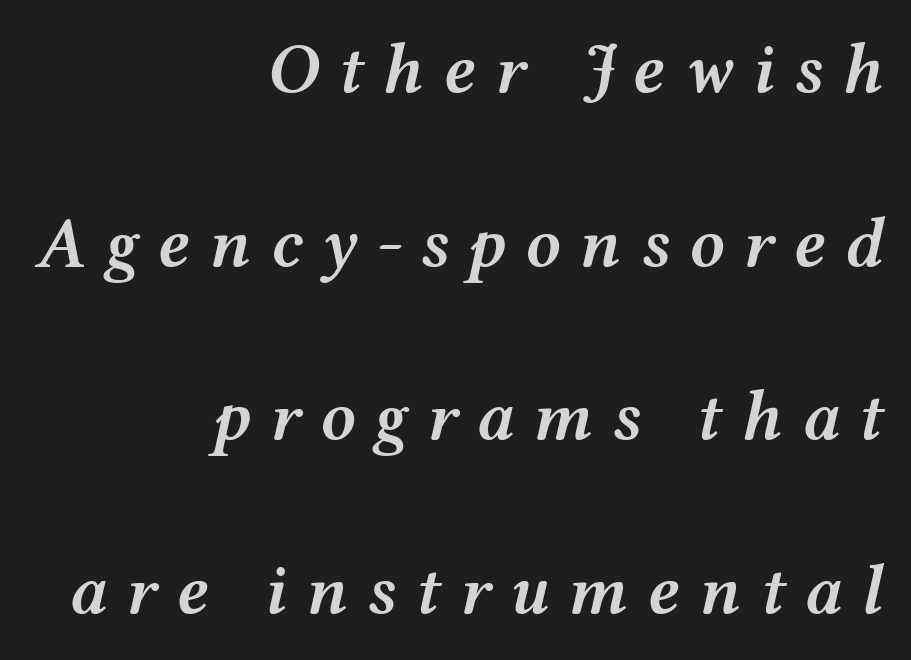
Q: Is the text bold? A: Semi-bold.
Q: Is the text italic (slanted)? A: Yes, it leans right by about 12 degrees.
Q: Is the text underlined? A: No.
Q: How is the paragraph aligned? A: Right-aligned.
Q: Is the spacing between letters normal or unusually wide? A: Unusually wide.
Q: Is the spacing between lines tight, normal or loose? A: Loose.
Q: Width (condensed, normal, or wide)? A: Wide.
Q: Stroke contrast? A: Medium.
Q: x-height? A: Medium.
Q: Monospaced? A: No.
